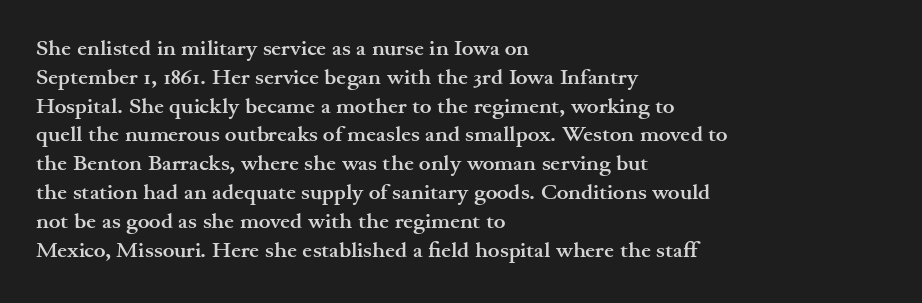
The rows are spaced the way most documents space them. Its strokes are broad and dark, the hallmark of bold type. Posture: upright roman. A bare baseline throughout the passage.
